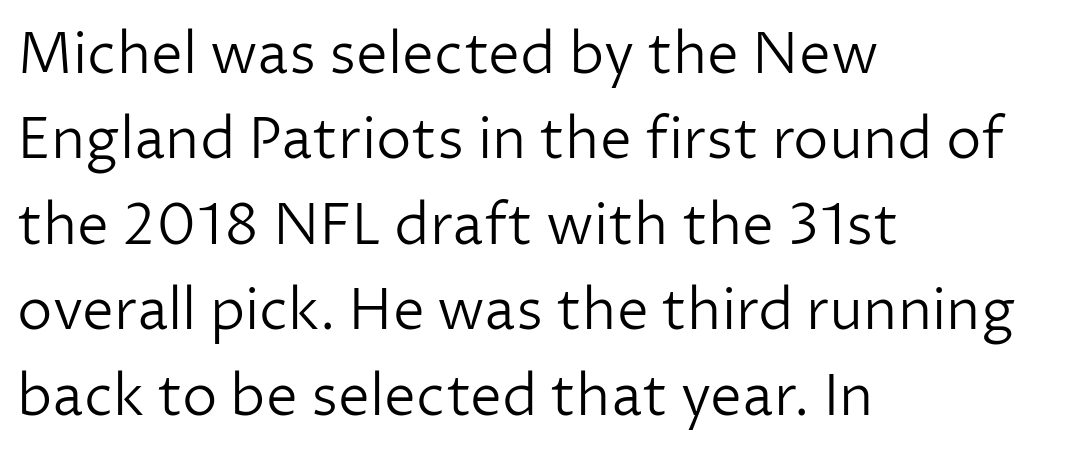
The image shows 57 px light sans-serif type, upright; set left-aligned, normal line spacing (1.5x), normal letter spacing, not underlined; low stroke contrast and a medium x-height.
